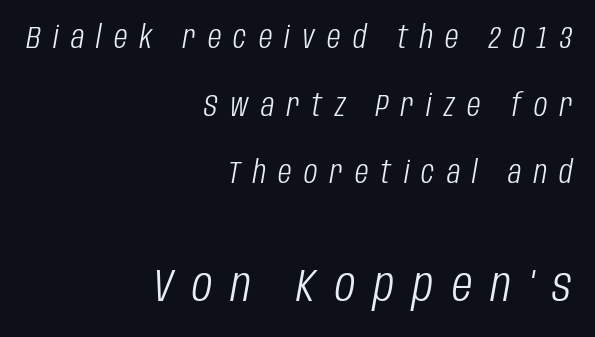
Italic: yes, the glyphs are oblique. Nobody drew a line under any word here. The block sitting lower on the canvas is the one with enlarged characters. The face used here is rendered with a markedly widened letterfit.
